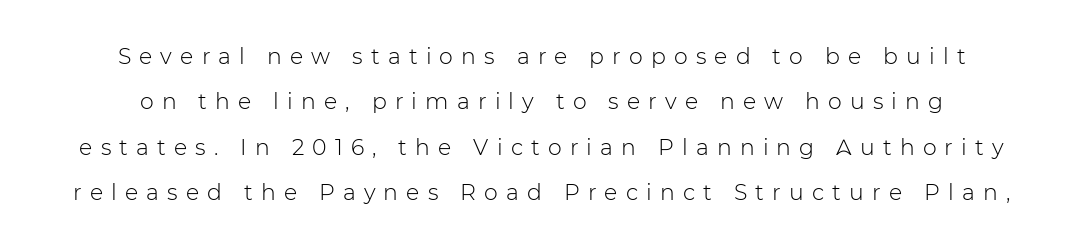
{"italic": "no", "bold": "no", "underline": "no", "align": "center", "line_spacing": "loose", "line_spacing_ratio": 2.06, "letter_spacing": "wide", "letter_spacing_em": 0.37, "glyph_px": 22}
